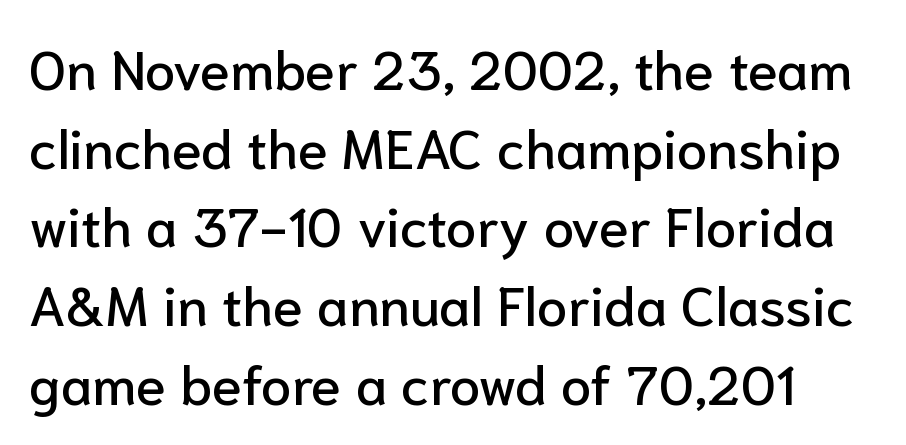
Q: Is the text italic (slanted)? A: No, it is upright.
Q: Is the typeface a serif or a sans-serif typeface? A: Sans-serif.
Q: Is the text underlined? A: No.
Q: Is the spacing between letters normal or unusually wide? A: Normal.
Q: Is the spacing between lines tight, normal or loose? A: Normal.
Q: Width (condensed, normal, or wide)? A: Normal.
Q: Stroke contrast? A: Low.
Q: x-height? A: Medium.
Q: Monospaced? A: No.
